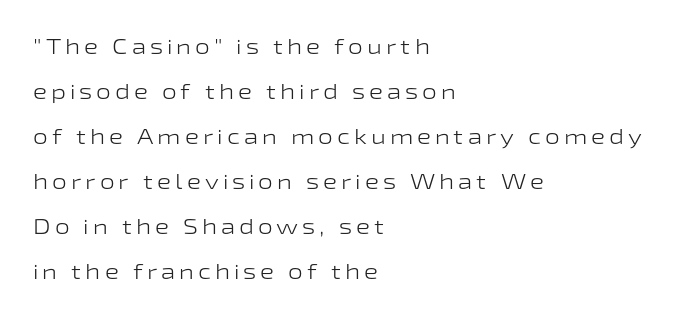
{"italic": "no", "bold": "no", "underline": "no", "align": "left", "line_spacing": "loose", "line_spacing_ratio": 2.14, "glyph_px": 21}
